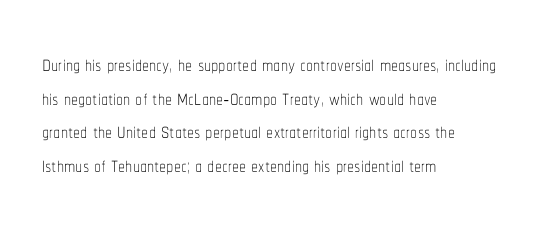
Note the varied advance widths — an 'i' is clearly narrower than an 'm'. Compared with a centered layout, this one pins lines to the left instead. Is the letter spacing exaggerated? No — it looks like the ordinary default. Quick note: underline off. On a weight scale, this lands at 450 or below. The font's upright variant was chosen for this text.
